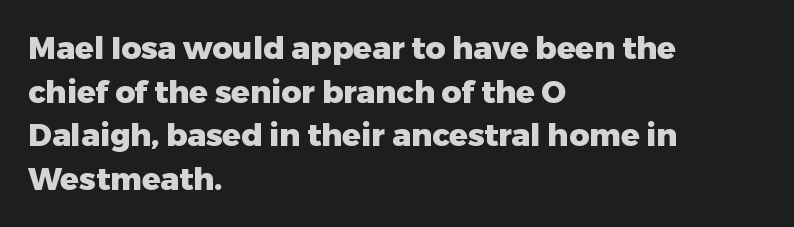
Q: Is the text bold? A: Yes.
Q: Is the text italic (slanted)? A: No, it is upright.
Q: Is the typeface a serif or a sans-serif typeface? A: Sans-serif.
Q: Is the text underlined? A: No.
Q: How is the paragraph aligned? A: Left-aligned.
Q: Is the spacing between letters normal or unusually wide? A: Normal.
Q: Is the spacing between lines tight, normal or loose? A: Normal.
Q: Width (condensed, normal, or wide)? A: Normal.
Q: Stroke contrast? A: Low.
Q: x-height? A: Medium.
Q: Monospaced? A: No.
